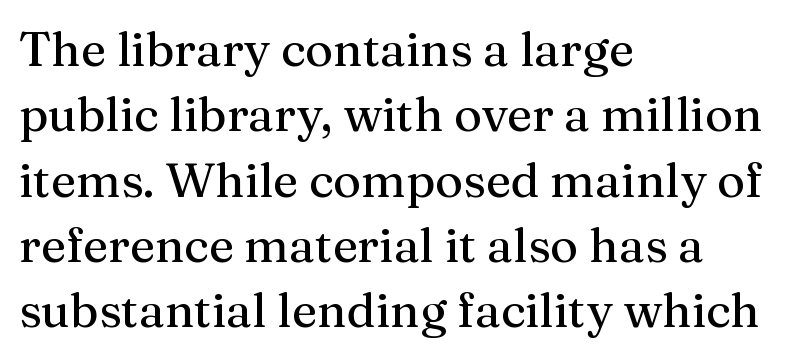
The image shows 48 px serif type, upright; set left-aligned, normal line spacing (1.36x), normal letter spacing, not underlined; medium stroke contrast and a medium x-height.
